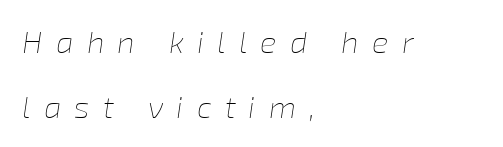
Q: Is the text bold? A: No.
Q: Is the text italic (slanted)? A: Yes, it leans right by about 8 degrees.
Q: Is the text underlined? A: No.
Q: How is the paragraph aligned? A: Left-aligned.
Q: Is the spacing between letters normal or unusually wide? A: Unusually wide.
Q: Is the spacing between lines tight, normal or loose? A: Loose.
Q: Width (condensed, normal, or wide)? A: Normal.
Q: Stroke contrast? A: Low.
Q: x-height? A: Medium.
Q: Monospaced? A: No.
